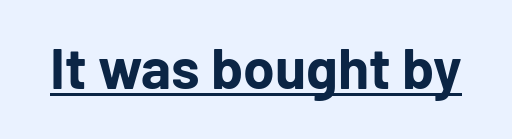
The image shows 57 px bold sans-serif type, upright; set normal letter spacing, underlined; low stroke contrast and a medium x-height.
